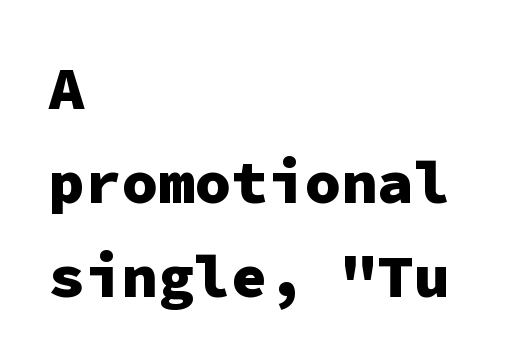
Lines of text with bare space underneath. Here the glyphs are tracked normally, forming tight word shapes. Nothing sits at the stroke ends, so this counts as sans-serif. Ordinary non-slanted type is in use. The paragraph has a hard left edge and a soft right edge. Each letter, wide or thin by design, is forced into the same width here.
